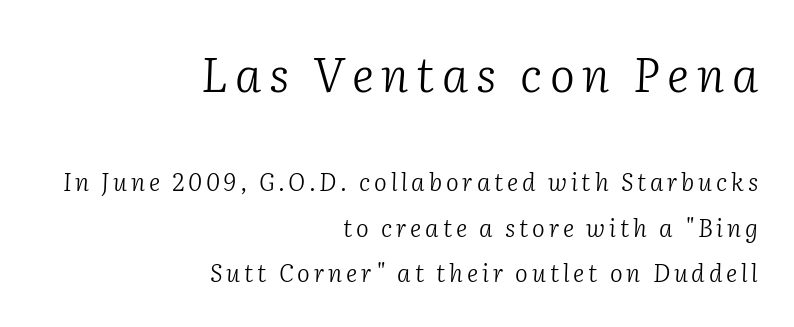
The designer went with a serif here, giving each stem small feet. Bare-footed words on every line. The cut favours lightness, reaching ordinary text weight at its darkest. Caption: upper text group enlarged, lower text group reduced.
